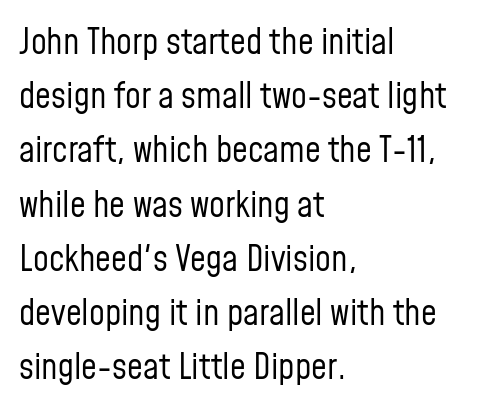
Q: Is the text bold? A: No.
Q: Is the text italic (slanted)? A: No, it is upright.
Q: Is the typeface a serif or a sans-serif typeface? A: Sans-serif.
Q: Is the text underlined? A: No.
Q: How is the paragraph aligned? A: Left-aligned.
Q: Is the spacing between letters normal or unusually wide? A: Normal.
Q: Is the spacing between lines tight, normal or loose? A: Normal.
Q: Width (condensed, normal, or wide)? A: Condensed.
Q: Stroke contrast? A: Low.
Q: x-height? A: Medium.
Q: Monospaced? A: No.
